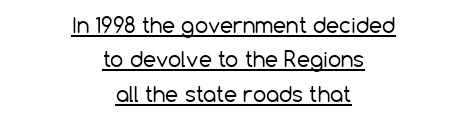
The image shows 21 px text type, upright; set centered, normal line spacing (1.64x), normal letter spacing, underlined.
